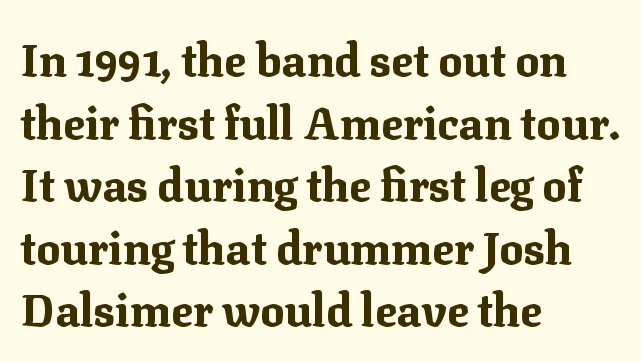
Q: Is the text bold? A: Yes.
Q: Is the text italic (slanted)? A: No, it is upright.
Q: Is the typeface a serif or a sans-serif typeface? A: Serif.
Q: Is the text underlined? A: No.
Q: How is the paragraph aligned? A: Left-aligned.
Q: Is the spacing between letters normal or unusually wide? A: Normal.
Q: Is the spacing between lines tight, normal or loose? A: Normal.
Q: Width (condensed, normal, or wide)? A: Normal.
Q: Stroke contrast? A: Medium.
Q: x-height? A: Medium.
Q: Monospaced? A: No.
